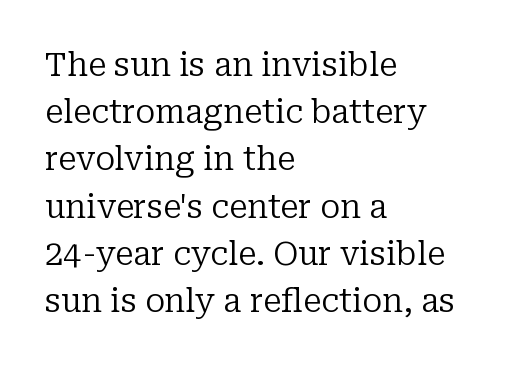
The axis of the letterforms is exactly vertical. The area under the type is left untouched. Each letter keeps its own natural width here, so spacing adapts to shape. These lines are composed in type with serifs. Nothing heavy about these letters — not bold at all. A student would call this left alignment; a typographer would say flush left, rag right.
